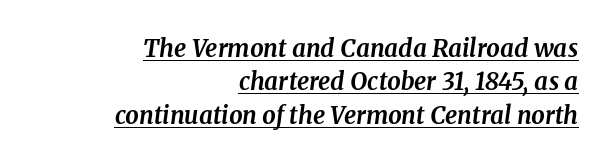
{"italic": "yes", "lean": "right", "slant_degrees": 8, "bold": "yes", "underline": "yes", "align": "right", "line_spacing": "normal", "line_spacing_ratio": 1.39, "letter_spacing": "normal", "letter_spacing_em": 0.0, "glyph_px": 24}
